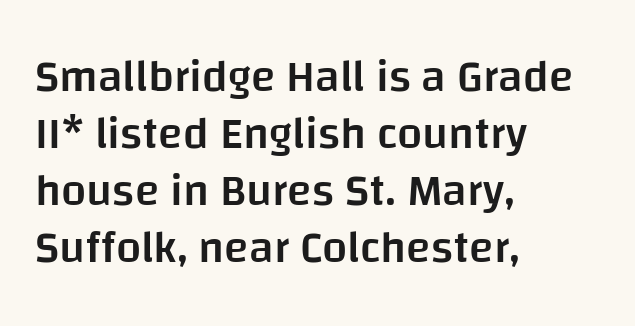
One glance says typical: line gaps are just what's usual. These lines were composed using upright roman letters. The paragraph shown leans on its left margin. Think of a printed novel: that variable character pitch is what you see here. Nothing unusual about the tracking: characters are spaced as the font intends.
